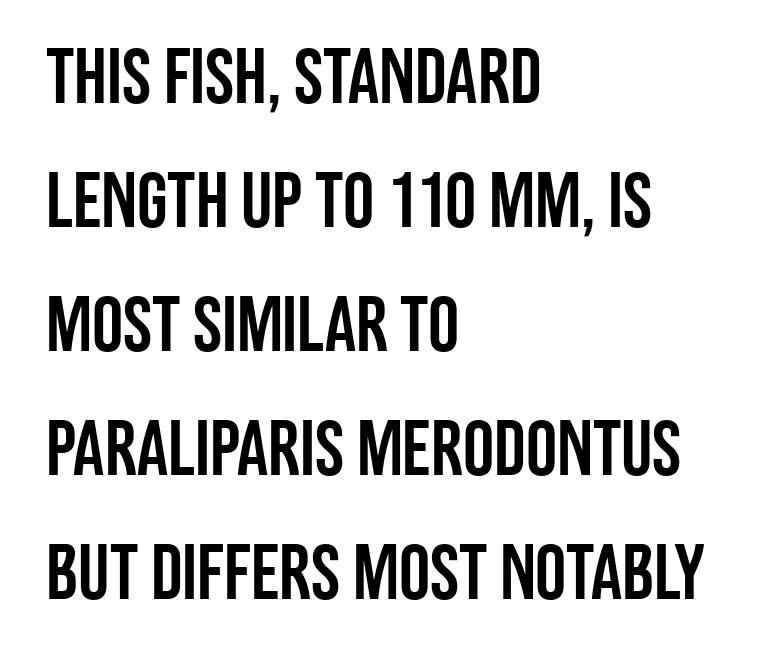
Q: Is the text italic (slanted)? A: No, it is upright.
Q: Is the typeface a serif or a sans-serif typeface? A: Sans-serif.
Q: Is the text underlined? A: No.
Q: How is the paragraph aligned? A: Left-aligned.
Q: Is the spacing between letters normal or unusually wide? A: Normal.
Q: Is the spacing between lines tight, normal or loose? A: Normal.
Q: Width (condensed, normal, or wide)? A: Condensed.
Q: Stroke contrast? A: Low.
Q: x-height? A: Large.
Q: Monospaced? A: No.
